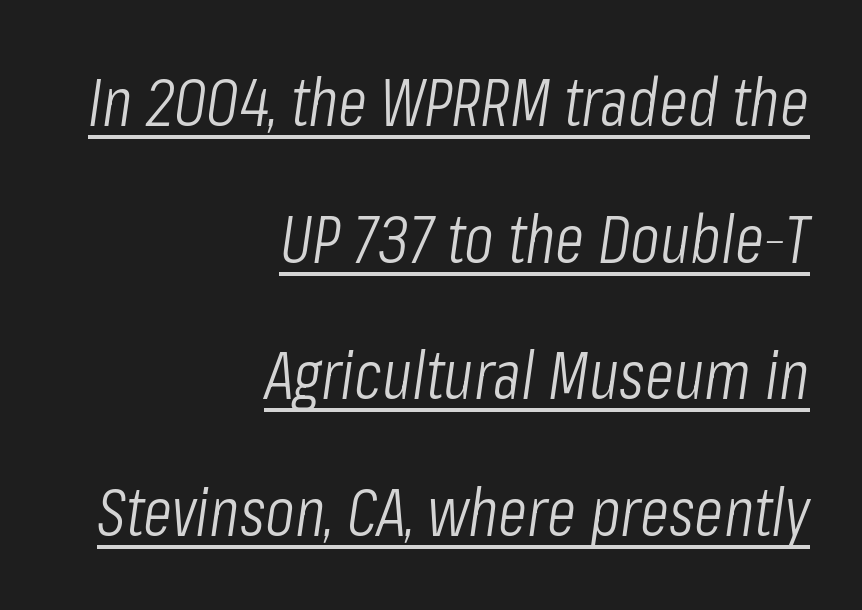
Q: Is the text bold? A: No.
Q: Is the text italic (slanted)? A: Yes, it leans right by about 8 degrees.
Q: Is the text underlined? A: Yes.
Q: How is the paragraph aligned? A: Right-aligned.
Q: Is the spacing between letters normal or unusually wide? A: Normal.
Q: Is the spacing between lines tight, normal or loose? A: Loose.
Q: Width (condensed, normal, or wide)? A: Condensed.
Q: Stroke contrast? A: Low.
Q: x-height? A: Medium.
Q: Monospaced? A: No.
